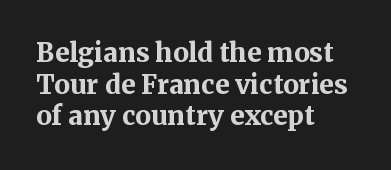
{"italic": "no", "bold": "yes", "underline": "no", "align": "left", "line_spacing_ratio": 1.22, "letter_spacing": "normal", "letter_spacing_em": 0.0, "glyph_px": 26}
